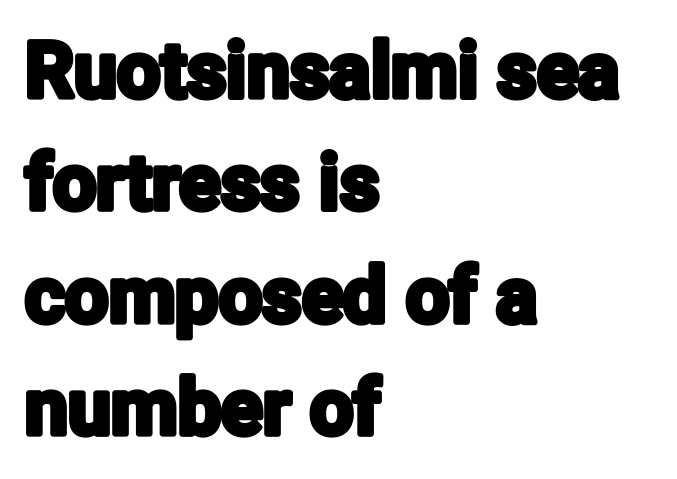
Q: Is the text italic (slanted)? A: No, it is upright.
Q: Is the typeface a serif or a sans-serif typeface? A: Sans-serif.
Q: Is the text underlined? A: No.
Q: How is the paragraph aligned? A: Left-aligned.
Q: Is the spacing between letters normal or unusually wide? A: Normal.
Q: Is the spacing between lines tight, normal or loose? A: Normal.
Q: Width (condensed, normal, or wide)? A: Condensed.
Q: Stroke contrast? A: Low.
Q: x-height? A: Medium.
Q: Monospaced? A: No.
